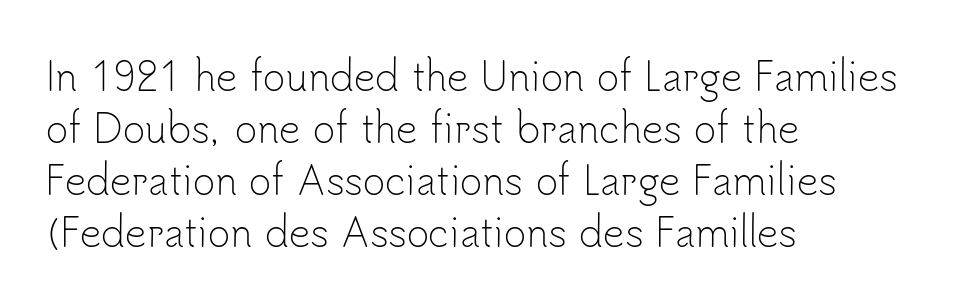
{"serif": "no", "italic": "no", "bold": "no", "weight": "light", "width": "normal", "stroke_contrast": "low", "x_height": "small", "monospaced": "no", "underline": "no", "align": "left", "line_spacing": "normal", "line_spacing_ratio": 1.37, "letter_spacing": "normal", "letter_spacing_em": 0.0, "glyph_px": 38}
